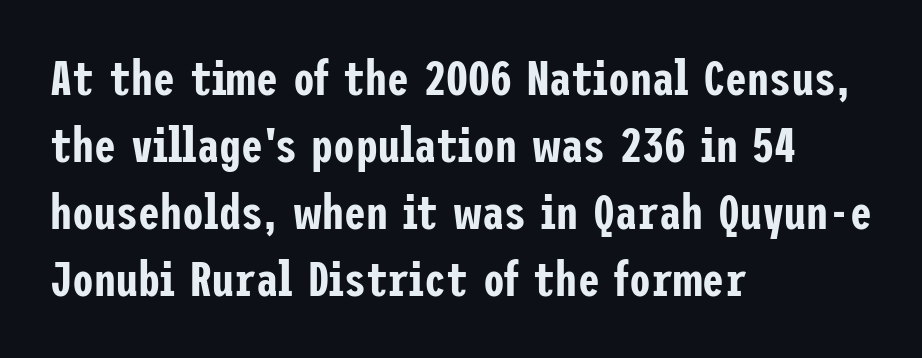
Notice how descenders clear the ascenders below comfortably — that's standard leading. The typesetter chose a ragged-right arrangement here. Posture: straight, roman, zero tilt. Is the letter spacing exaggerated? No — it looks like the ordinary default. The rendering shows plain stroke endings on the letterforms — a sans-serif design.
